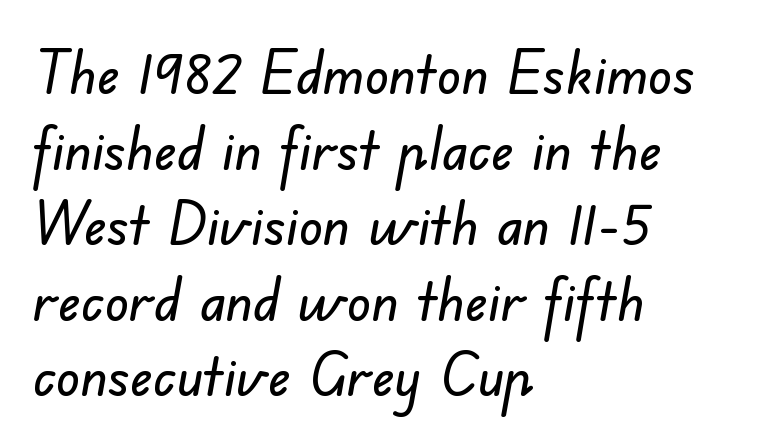
{"serif": "no", "width": "normal", "stroke_contrast": "low", "x_height": "small", "monospaced": "no", "underline": "no", "align": "left", "line_spacing": "normal", "line_spacing_ratio": 1.26, "letter_spacing": "normal", "letter_spacing_em": 0.0, "glyph_px": 60}
